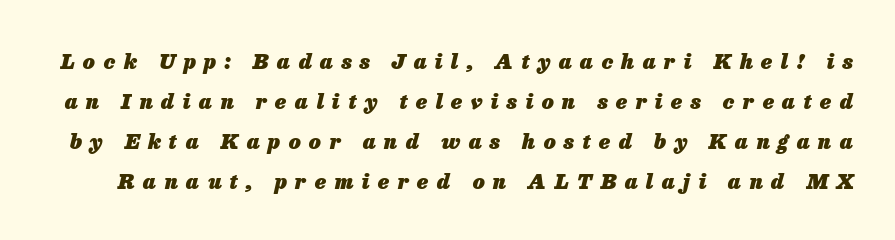
{"italic": "yes", "lean": "right", "slant_degrees": 13, "bold": "yes", "underline": "no", "line_spacing": "loose", "line_spacing_ratio": 1.9, "letter_spacing": "wide", "letter_spacing_em": 0.4, "glyph_px": 21}
